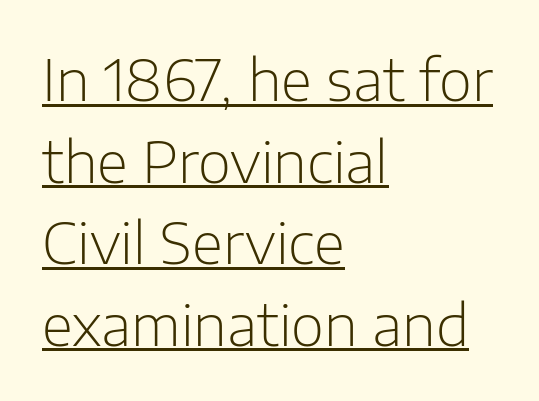
The image shows 57 px light sans-serif type, upright; set left-aligned, normal line spacing (1.43x), normal letter spacing, underlined; low stroke contrast and a medium x-height.
